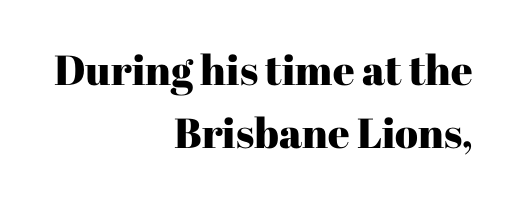
{"serif": "yes", "italic": "no", "width": "normal", "stroke_contrast": "high", "x_height": "medium", "monospaced": "no", "underline": "no", "align": "right", "line_spacing": "normal", "line_spacing_ratio": 1.51, "letter_spacing": "normal", "letter_spacing_em": 0.0, "glyph_px": 42}
